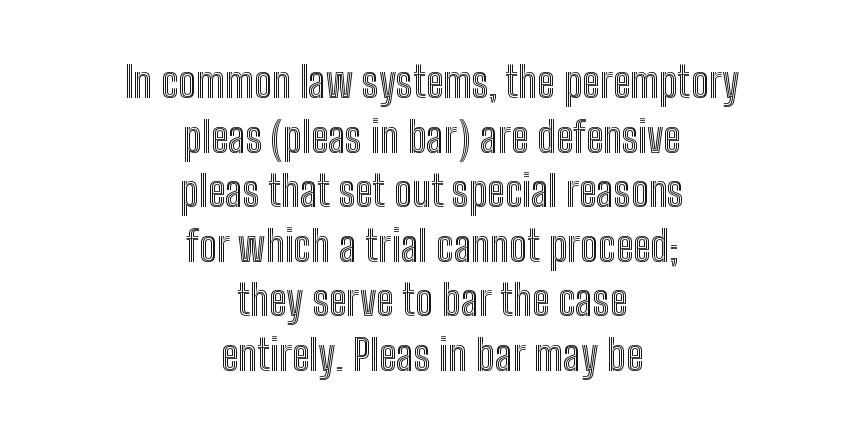
{"italic": "no", "width": "condensed", "x_height": "medium", "monospaced": "no", "underline": "no", "align": "center", "line_spacing": "normal", "line_spacing_ratio": 1.27, "letter_spacing": "normal", "letter_spacing_em": 0.0, "glyph_px": 43}
